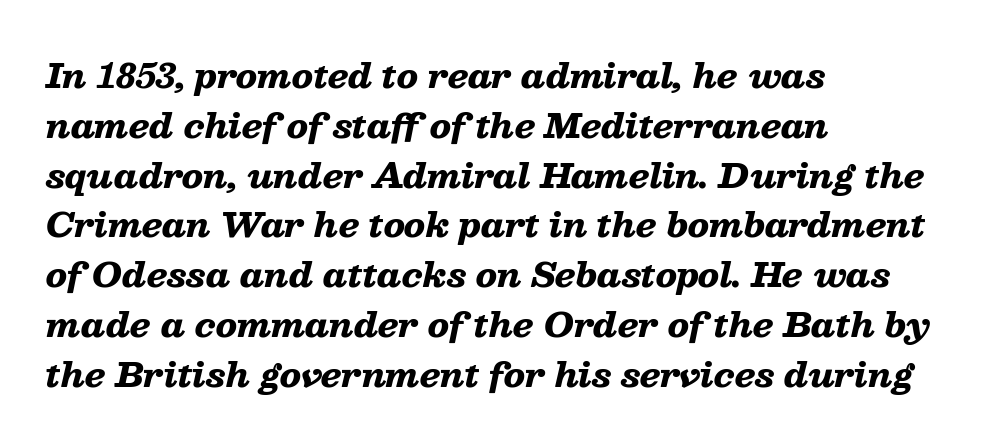
The image shows 33 px heavy, wide type, italic (leaning right); set left-aligned, normal line spacing (1.51x), normal letter spacing, not underlined; low stroke contrast and a medium x-height.
